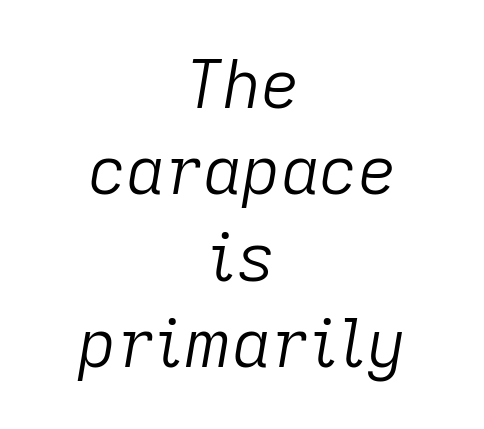
The image shows 67 px light type, italic (leaning right); set centered, normal line spacing (1.29x), normal letter spacing, not underlined; low stroke contrast and a medium x-height.
